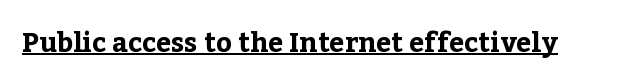
The letters stand straight up with perfectly vertical stems. Between one letter and the next there's only the usual sliver of space. Underlining? Definitely there. Strokes here are thick enough to call this a true bold.
